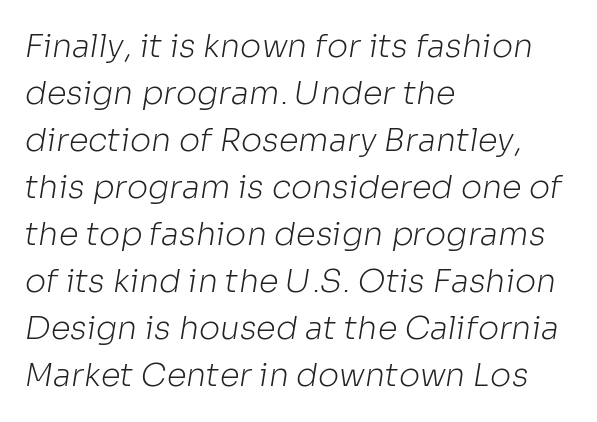
Q: Is the text bold? A: No.
Q: Is the typeface a serif or a sans-serif typeface? A: Sans-serif.
Q: Is the text underlined? A: No.
Q: How is the paragraph aligned? A: Left-aligned.
Q: Is the spacing between letters normal or unusually wide? A: Normal.
Q: Is the spacing between lines tight, normal or loose? A: Normal.
Q: Width (condensed, normal, or wide)? A: Normal.
Q: Stroke contrast? A: Low.
Q: x-height? A: Medium.
Q: Monospaced? A: No.
